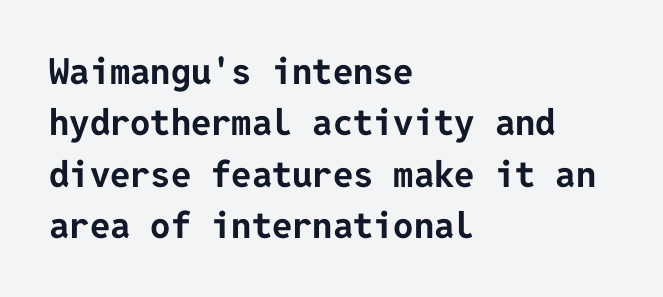
The lettering holds an erect, upright posture throughout. This sample uses plain, unmodified letter spacing. The rendering shows plain stroke endings on the letterforms — a sans-serif design. These lines sit exactly where default settings would place them. Chunky letters — that's bold for sure. Plain, unruled lines of type.
